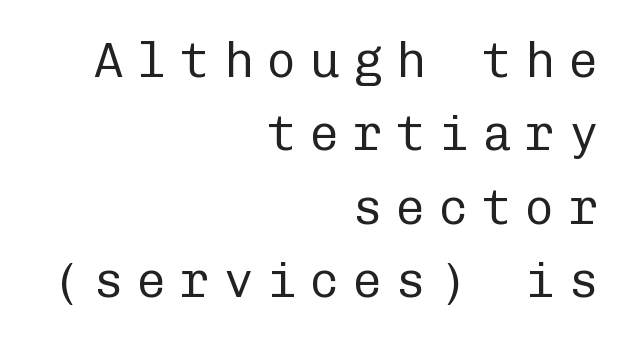
The image shows 49 px regular-weight sans-serif type, upright, monospaced; set right-aligned, normal line spacing (1.5x), unusually wide letter spacing (+0.28 em), not underlined; low stroke contrast and a medium x-height.
